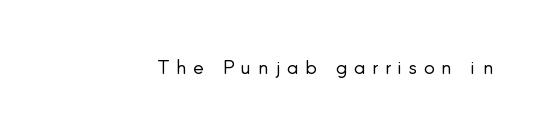
{"italic": "no", "bold": "no", "underline": "no", "letter_spacing": "wide", "letter_spacing_em": 0.34, "glyph_px": 20}
